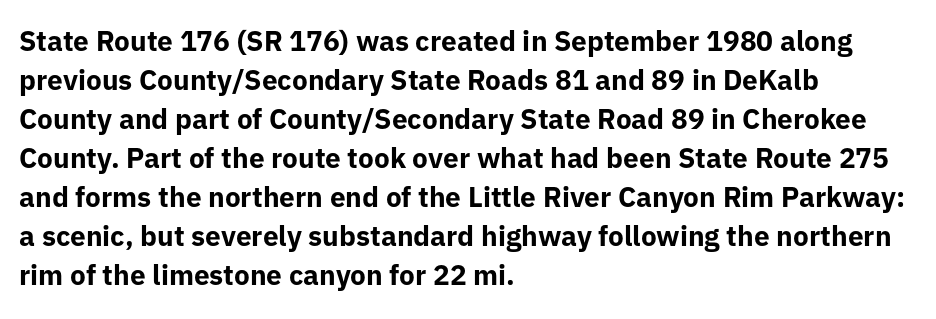
{"serif": "no", "italic": "no", "bold": "yes", "weight": "bold", "width": "normal", "stroke_contrast": "low", "x_height": "medium", "monospaced": "no", "underline": "no", "align": "left", "line_spacing": "normal", "line_spacing_ratio": 1.39, "letter_spacing": "normal", "letter_spacing_em": 0.0, "glyph_px": 28}
